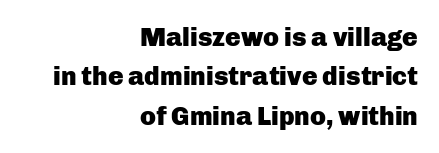
The image shows 26 px bold type, upright; set right-aligned, normal line spacing (1.51x), normal letter spacing, not underlined.
